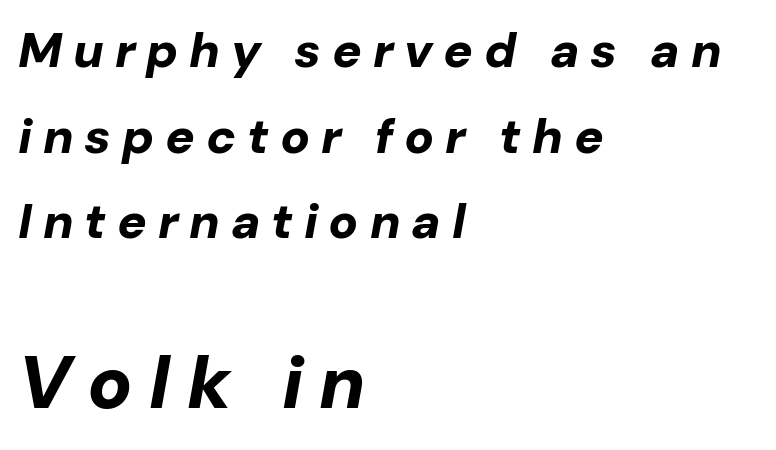
This is oblique type, the kind used for emphasis or titles. The glyphs have the mass of a bold cut. This sample has the flowing, uneven cadence of proportional lettering. Reading top to bottom, the characters get bigger at the block break. Here the glyphs are tracked loosely, breaking word shapes into spaced letters. Type without underlining.
